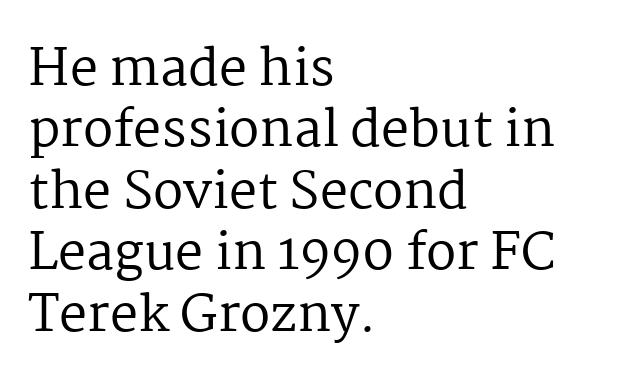
The image shows 50 px regular-weight serif type, upright; set left-aligned, line spacing 1.23x, normal letter spacing, not underlined; medium stroke contrast and a medium x-height.
